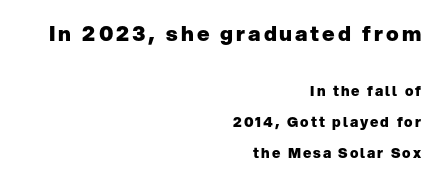
Rule under the text: the space is simply empty. Is there much room between lines? Yes — plenty of vertical air separates them. The lettering stays uniformly vertical, giving the passage a roman look. Heavy-handed strokes throughout: this text is bold. Layout note: lines flush right.
